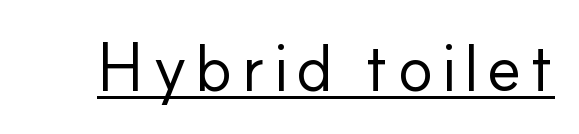
The typography opts for an upright posture over an oblique one. The strokes are not fattened; the text isn't bold. Honestly, the underline is the first thing you notice here. Varying glyph widths throughout — classic text-font behaviour. Note: no serifs on the glyphs.
